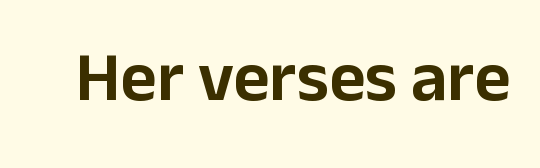
The passage shown is not underscored anywhere. A typesetter would call this proportional, since set widths differ per character. No italicization has been applied; the sample stays upright. The face used here is rendered with its standard letterfit. Classification — sans serif.
